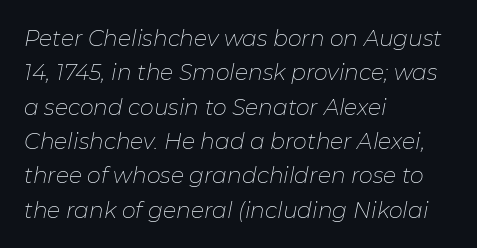
{"italic": "yes", "lean": "right", "slant_degrees": 11, "bold": "no", "underline": "no", "align": "left", "line_spacing": "normal", "line_spacing_ratio": 1.56, "letter_spacing": "normal", "letter_spacing_em": 0.0, "glyph_px": 22}
